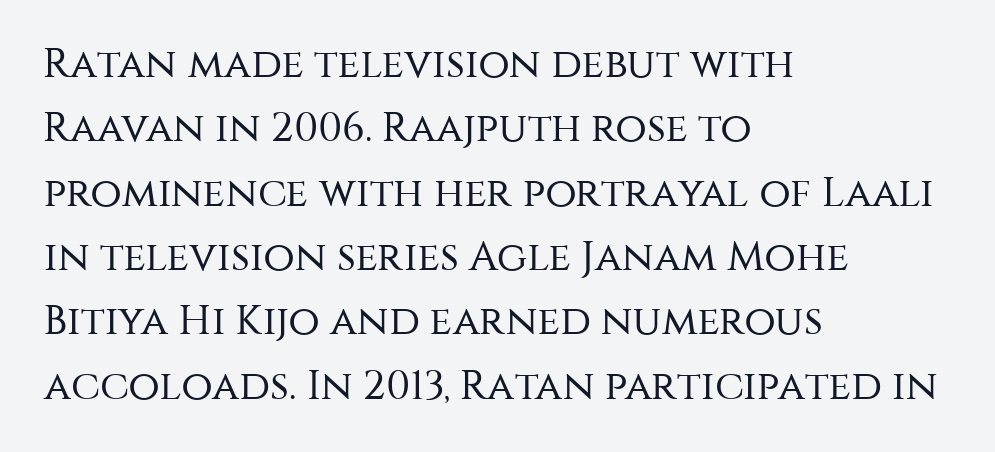
The paragraph shown leans on its left margin. Baseline-to-baseline distance is the conventional proportion of letter height. The passage shown is not bold in any degree. The letters sit at their default tracking, neither squeezed nor spread. Unlike italic type, these characters show no tilt at all. A typesetter would call this proportional, since set widths differ per character.
